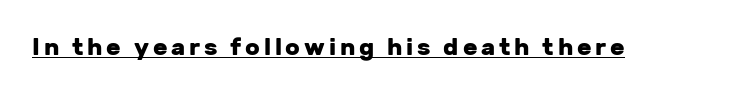
{"italic": "no", "bold": "yes", "underline": "yes", "glyph_px": 24}
